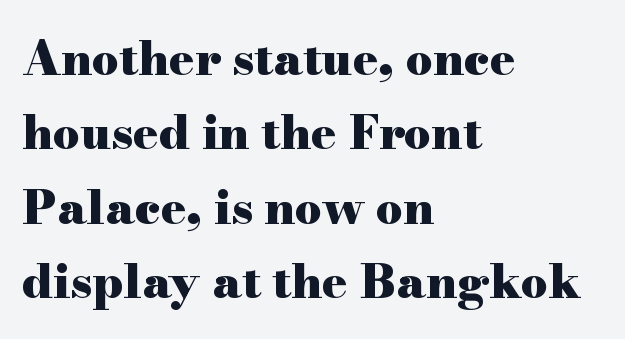
This sample is left-justified, so line endings fall wherever the words run out. Does extra space separate the letters? No, they use regular spacing. Normally led — the rows are evenly, conventionally spaced. Italic: no, the glyphs are upright roman. Is this a fixed-width face? No — the glyphs have proportional, varying widths. Old-style or modern, the face here clearly has serifs.
